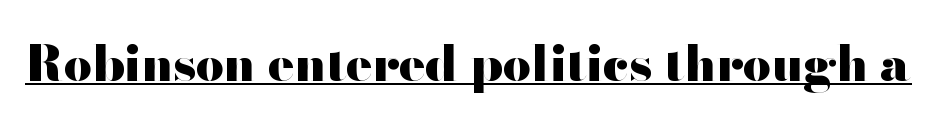
{"serif": "no", "italic": "no", "bold": "yes", "weight": "heavy", "width": "wide", "stroke_contrast": "high", "x_height": "small", "monospaced": "no", "underline": "yes", "letter_spacing": "normal", "letter_spacing_em": 0.0, "glyph_px": 49}
